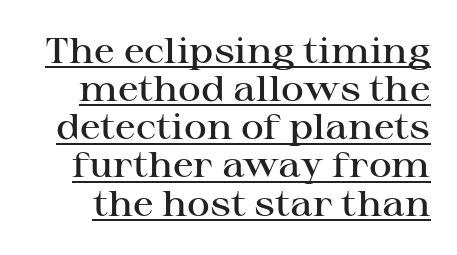
Q: Is the text bold? A: Semi-bold.
Q: Is the text italic (slanted)? A: No, it is upright.
Q: Is the typeface a serif or a sans-serif typeface? A: Serif.
Q: Is the text underlined? A: Yes.
Q: Is the spacing between letters normal or unusually wide? A: Normal.
Q: Is the spacing between lines tight, normal or loose? A: Tight.
Q: Width (condensed, normal, or wide)? A: Wide.
Q: Stroke contrast? A: High.
Q: x-height? A: Medium.
Q: Monospaced? A: No.
